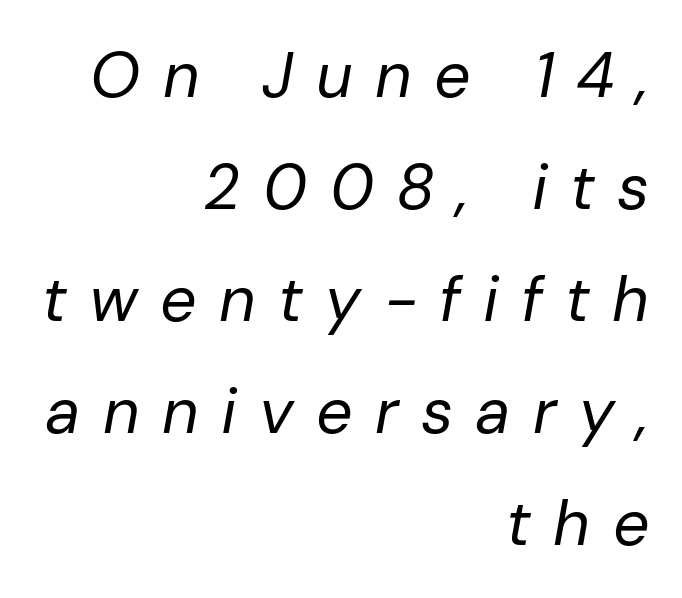
The image shows 64 px regular-weight type, italic (leaning right); set right-aligned, line spacing 1.75x, unusually wide letter spacing (+0.35 em), not underlined; low stroke contrast and a medium x-height.
